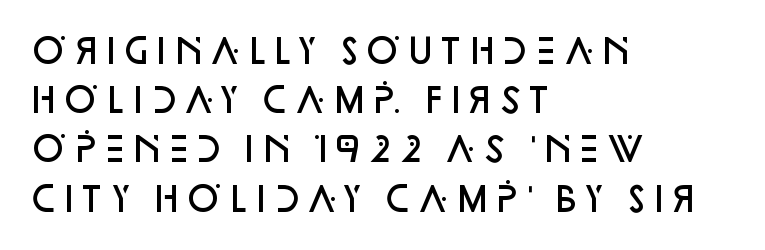
Q: Is the text bold? A: Semi-bold.
Q: Is the text italic (slanted)? A: No, it is upright.
Q: Is the typeface a serif or a sans-serif typeface? A: Sans-serif.
Q: Is the text underlined? A: No.
Q: How is the paragraph aligned? A: Left-aligned.
Q: Is the spacing between letters normal or unusually wide? A: Normal.
Q: Is the spacing between lines tight, normal or loose? A: Normal.
Q: Width (condensed, normal, or wide)? A: Normal.
Q: Stroke contrast? A: Low.
Q: x-height? A: Large.
Q: Monospaced? A: No.
